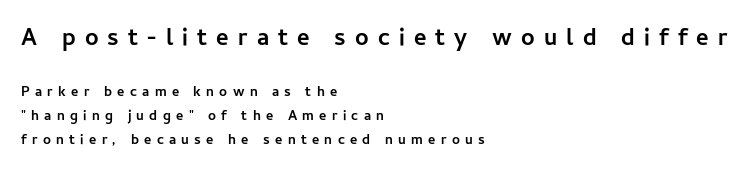
The image shows 24 px bold type, upright; set left-aligned, line spacing 1.73x, unusually wide letter spacing (+0.38 em), not underlined; the first (top) block is 1.71x larger.
